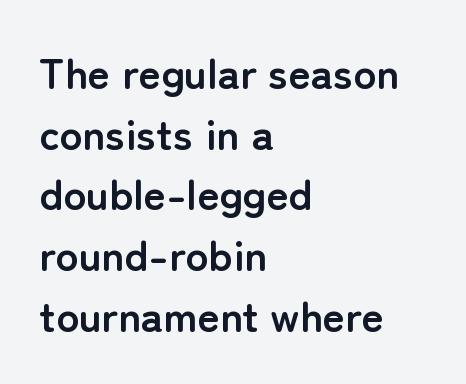
{"serif": "no", "italic": "no", "bold": "yes", "weight": "semibold", "width": "normal", "stroke_contrast": "low", "x_height": "medium", "monospaced": "no", "underline": "no", "align": "left", "line_spacing": "normal", "line_spacing_ratio": 1.41, "letter_spacing": "normal", "letter_spacing_em": 0.0, "glyph_px": 43}
